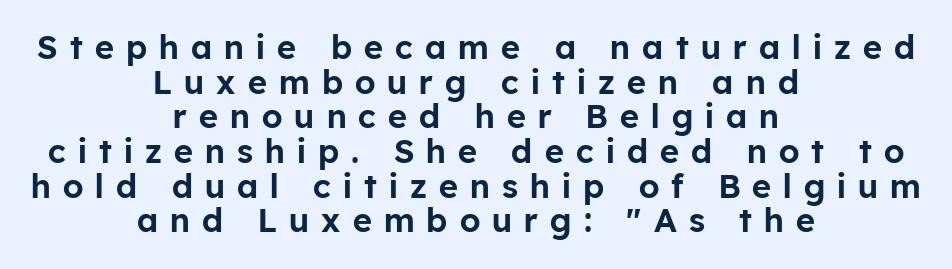
Q: Is the text italic (slanted)? A: No, it is upright.
Q: Is the typeface a serif or a sans-serif typeface? A: Sans-serif.
Q: Is the text underlined? A: No.
Q: How is the paragraph aligned? A: Centered.
Q: Is the spacing between letters normal or unusually wide? A: Unusually wide.
Q: Is the spacing between lines tight, normal or loose? A: Tight.
Q: Width (condensed, normal, or wide)? A: Normal.
Q: Stroke contrast? A: Low.
Q: x-height? A: Medium.
Q: Monospaced? A: No.
